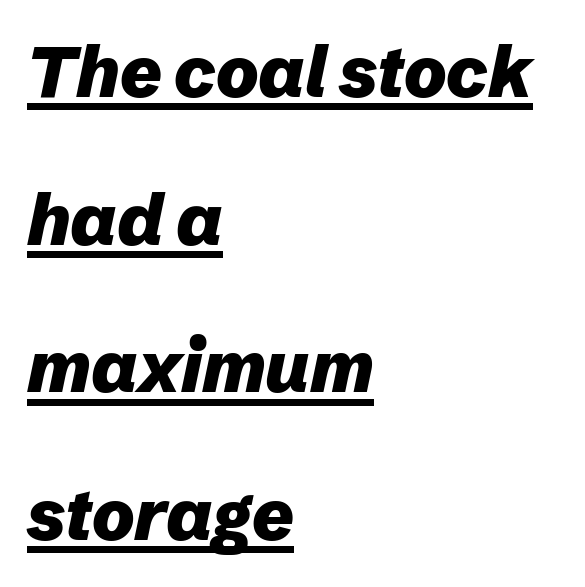
The image shows 71 px heavy type, italic (leaning right); set left-aligned, loose line spacing (2.08x), normal letter spacing, underlined; low stroke contrast and a medium x-height.
